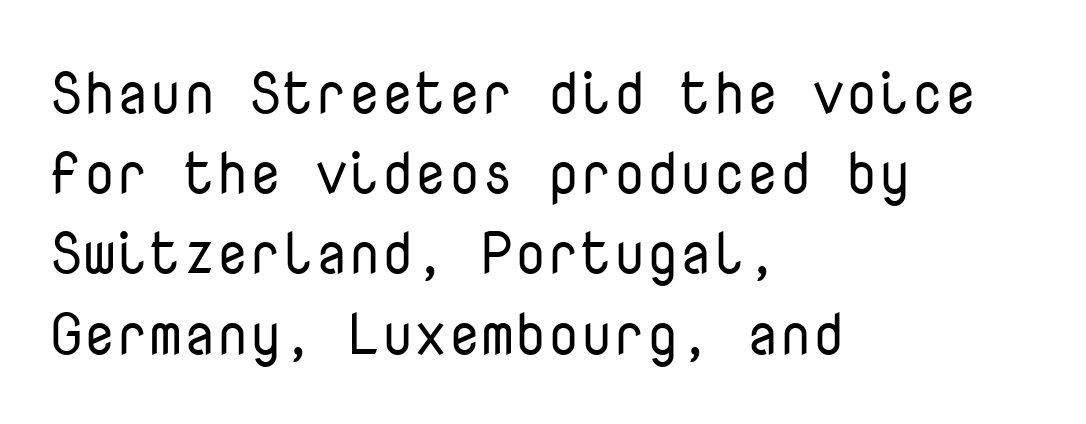
Examine the stroke ends and you'll find no serifs. Here the designer chose a console-style face with uniform glyph widths. It's the straight-up-and-down kind of type. The paragraph has a hard left edge and a soft right edge. Just letters on the line, the space beneath them empty. Quick note: interline space is typical.
